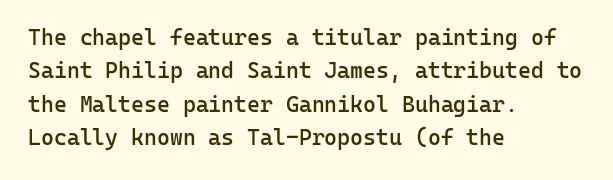
{"italic": "no", "bold": "semi", "underline": "no", "align": "left", "line_spacing": "normal", "line_spacing_ratio": 1.52, "letter_spacing": "normal", "letter_spacing_em": 0.0, "glyph_px": 22}
